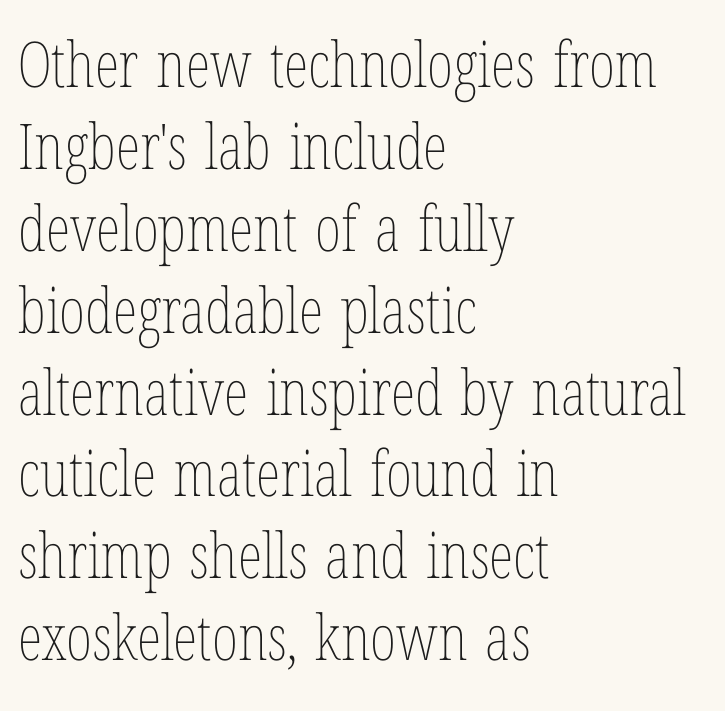
Standard letterfit; no display-style spreading of the glyphs. Ordinary non-slanted type is in use. The passage shown stacks its lines at a standard gap. Reading down the block, your eye returns to a fixed left position each line. A typesetter would call this proportional, since set widths differ per character. A quiet, ordinary-to-light weight characterises the typeface.
